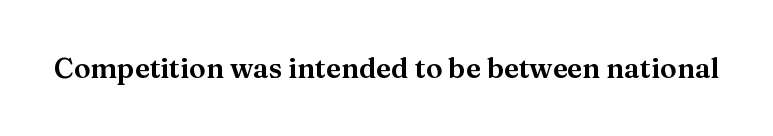
Caption: standard tracking, unaltered. Little horizontal feet cap the strokes, marking this as serif type. Underlining? Definitely not there. Think of a printed novel: that variable character pitch is what you see here. When letters stand straight like this, we call the style roman or upright.
